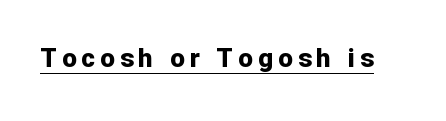
The image shows 26 px bold type, upright; set unusually wide letter spacing (+0.2 em), underlined.
